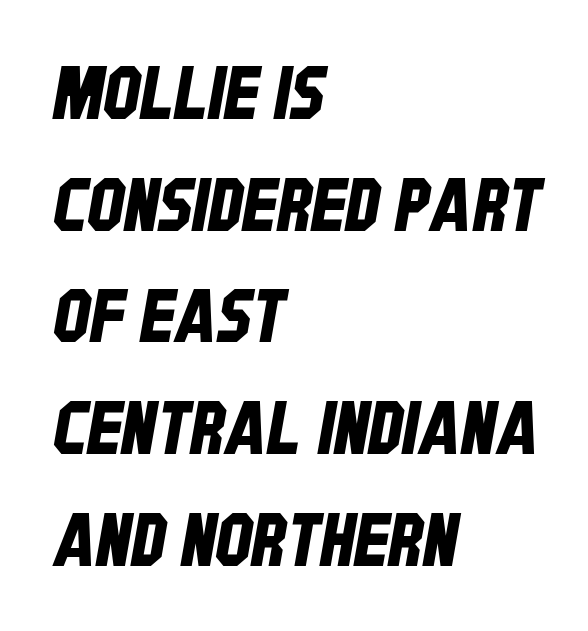
The image shows 73 px condensed sans-serif type; set left-aligned, normal line spacing (1.53x), normal letter spacing, not underlined; low stroke contrast and a large x-height.
